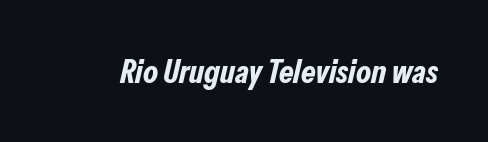
Q: Is the text bold? A: Yes.
Q: Is the text italic (slanted)? A: Yes, it leans right by about 13 degrees.
Q: Is the text underlined? A: No.
Q: Is the spacing between letters normal or unusually wide? A: Normal.
Q: Width (condensed, normal, or wide)? A: Condensed.
Q: Stroke contrast? A: Low.
Q: x-height? A: Medium.
Q: Monospaced? A: No.
